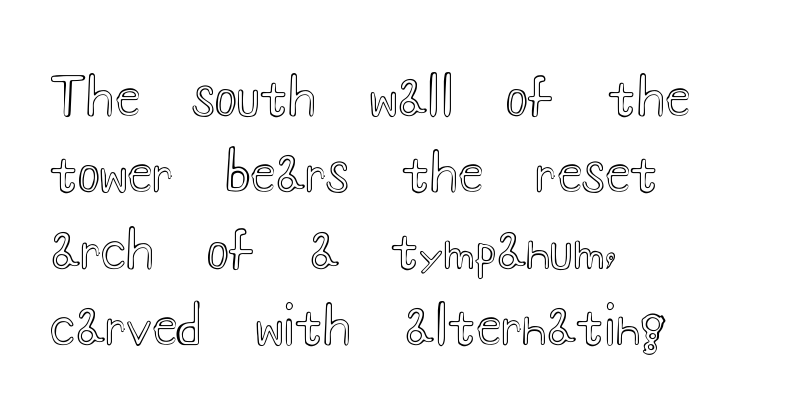
The image shows 52 px wide type, upright; set left-aligned, normal line spacing (1.47x), normal letter spacing, not underlined; a small x-height.
